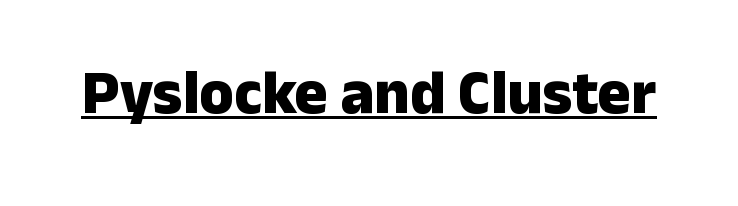
Q: Is the text bold? A: Yes.
Q: Is the text italic (slanted)? A: No, it is upright.
Q: Is the typeface a serif or a sans-serif typeface? A: Sans-serif.
Q: Is the text underlined? A: Yes.
Q: Is the spacing between letters normal or unusually wide? A: Normal.
Q: Width (condensed, normal, or wide)? A: Normal.
Q: Stroke contrast? A: Low.
Q: x-height? A: Medium.
Q: Monospaced? A: No.
